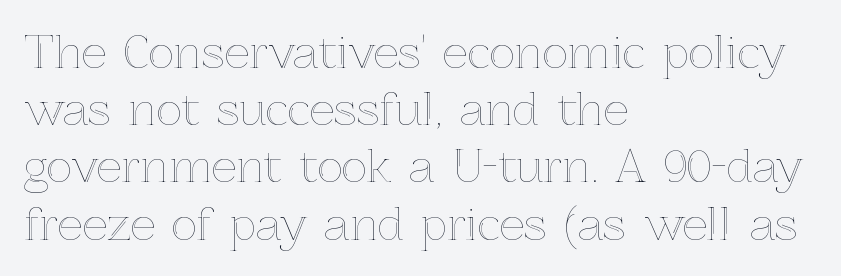
The image shows 44 px text type, upright; set left-aligned, normal line spacing (1.3x), normal letter spacing, not underlined; a medium x-height.
